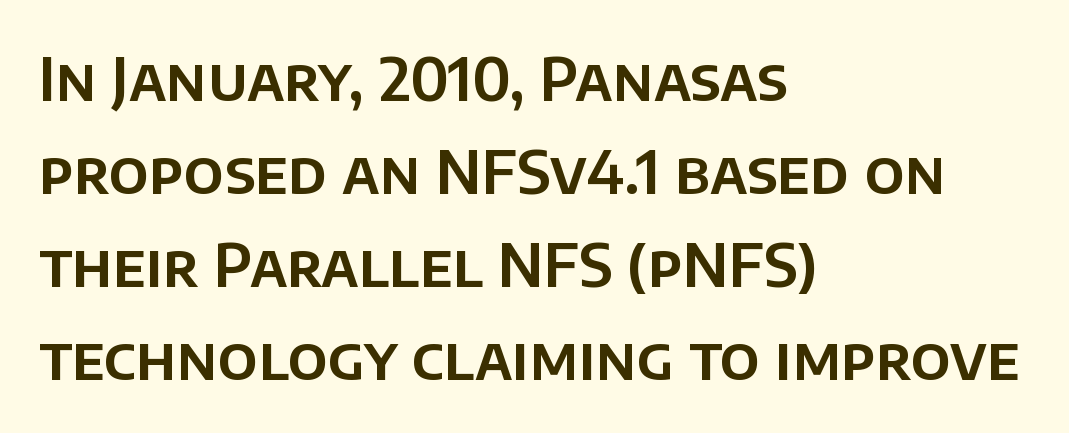
No feet cap the strokes, marking this as sans-serif type. The typography opts for an upright posture over an oblique one. Each word holds together tightly as a unit, with standard inter-letter gaps. The passage shown stacks its lines at a standard gap.
